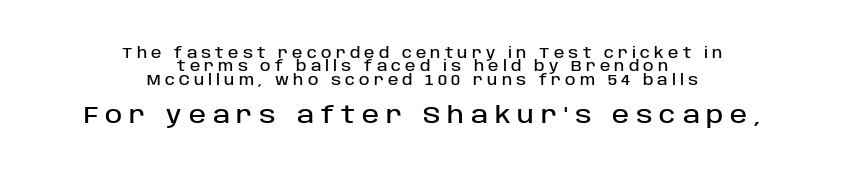
{"italic": "no", "underline": "no", "align": "center", "line_spacing": "tight", "line_spacing_ratio": 0.95, "letter_spacing": "wide", "letter_spacing_em": 0.3, "larger_block": "second", "size_ratio": 1.64, "glyph_px": 23}
